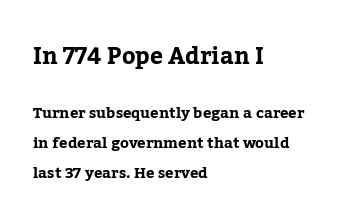
How would I describe the line gaps? Wide and relaxed. A student would call this left alignment; a typographer would say flush left, rag right. This is roman type, the default non-slanted kind. Top chunk: large. Bottom chunk: small.
